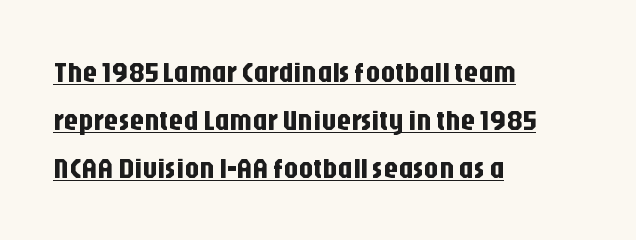
Horizontally, the lines are justified to the leading edge only. The face used here appears with an underline applied. Regarding leading, the lines here are spaced in the standard way. Proportional: the letters do not fall into vertical columns. Classification — sans serif.
